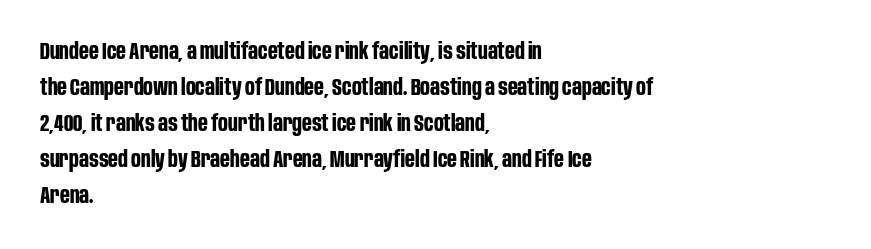
Q: Is the text bold? A: Yes.
Q: Is the text italic (slanted)? A: No, it is upright.
Q: Is the text underlined? A: No.
Q: How is the paragraph aligned? A: Left-aligned.
Q: Is the spacing between letters normal or unusually wide? A: Normal.
Q: Is the spacing between lines tight, normal or loose? A: Normal.
